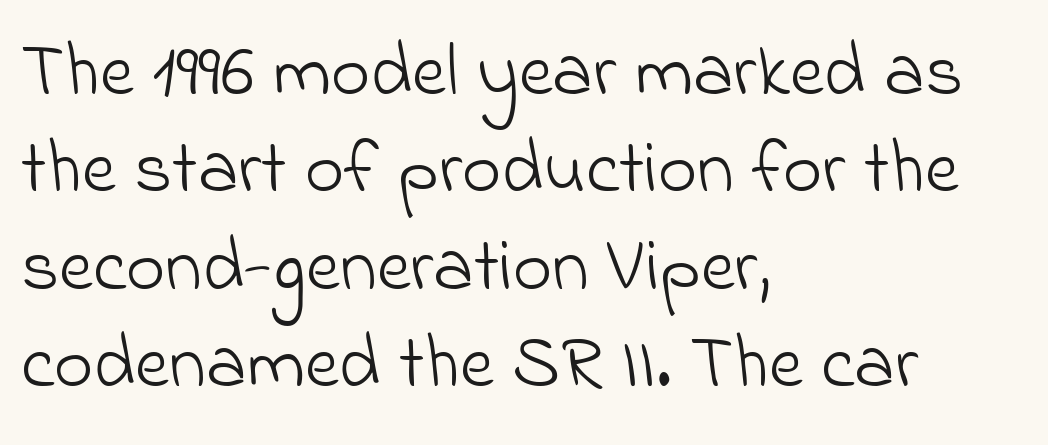
Q: Is the text bold? A: No.
Q: Is the typeface a serif or a sans-serif typeface? A: Sans-serif.
Q: Is the text underlined? A: No.
Q: How is the paragraph aligned? A: Left-aligned.
Q: Is the spacing between letters normal or unusually wide? A: Normal.
Q: Is the spacing between lines tight, normal or loose? A: Normal.
Q: Width (condensed, normal, or wide)? A: Normal.
Q: Stroke contrast? A: Low.
Q: x-height? A: Small.
Q: Monospaced? A: No.
